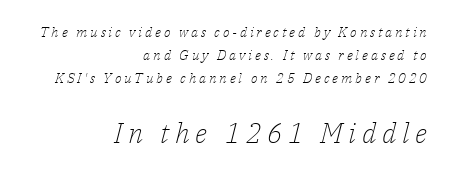
{"serif": "yes", "italic": "yes", "lean": "right", "slant_degrees": 14, "bold": "no", "weight": "light", "width": "normal", "stroke_contrast": "low", "x_height": "medium", "monospaced": "no", "underline": "no", "align": "right", "line_spacing": "normal", "line_spacing_ratio": 1.65, "letter_spacing": "wide", "letter_spacing_em": 0.2, "larger_block": "second", "size_ratio": 2.0, "glyph_px": 28}
